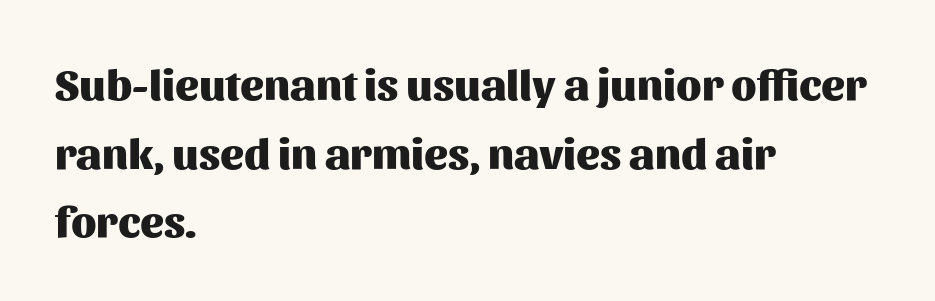
Q: Is the text bold? A: Yes.
Q: Is the text italic (slanted)? A: No, it is upright.
Q: Is the typeface a serif or a sans-serif typeface? A: Sans-serif.
Q: Is the text underlined? A: No.
Q: How is the paragraph aligned? A: Left-aligned.
Q: Is the spacing between letters normal or unusually wide? A: Normal.
Q: Is the spacing between lines tight, normal or loose? A: Normal.
Q: Width (condensed, normal, or wide)? A: Normal.
Q: Stroke contrast? A: Medium.
Q: x-height? A: Medium.
Q: Monospaced? A: No.
